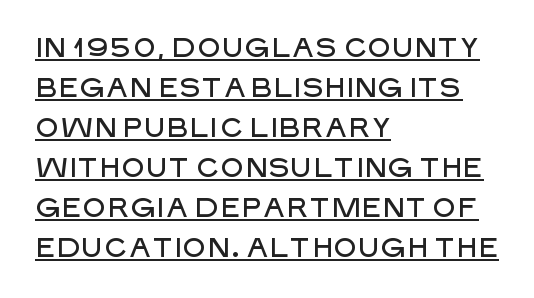
The image shows 27 px text type, upright; set left-aligned, normal line spacing (1.48x), normal letter spacing, underlined.
